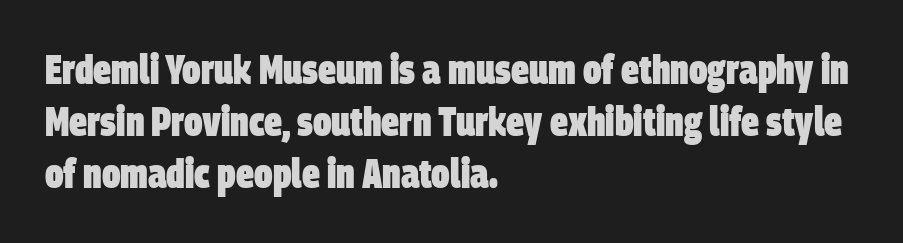
The image shows 40 px heavy, condensed sans-serif type; set left-aligned, normal line spacing (1.3x), normal letter spacing, not underlined; low stroke contrast and a large x-height.
